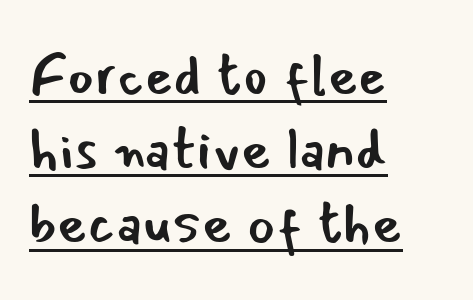
The image shows 58 px regular-weight sans-serif type, upright; set left-aligned, normal line spacing (1.28x), normal letter spacing, underlined; low stroke contrast and a small x-height.
